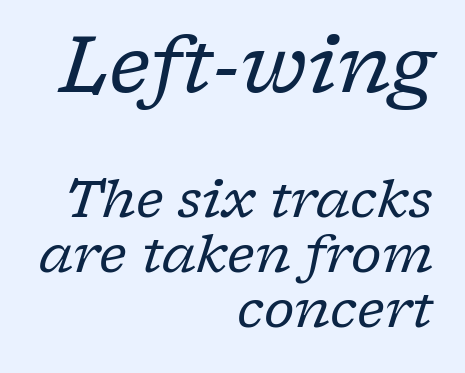
The image shows 78 px regular-weight serif type, italic (leaning right); set right-aligned, tight line spacing (1.06x), normal letter spacing, not underlined; the first (top) block is 1.5x larger; low stroke contrast and a medium x-height.
